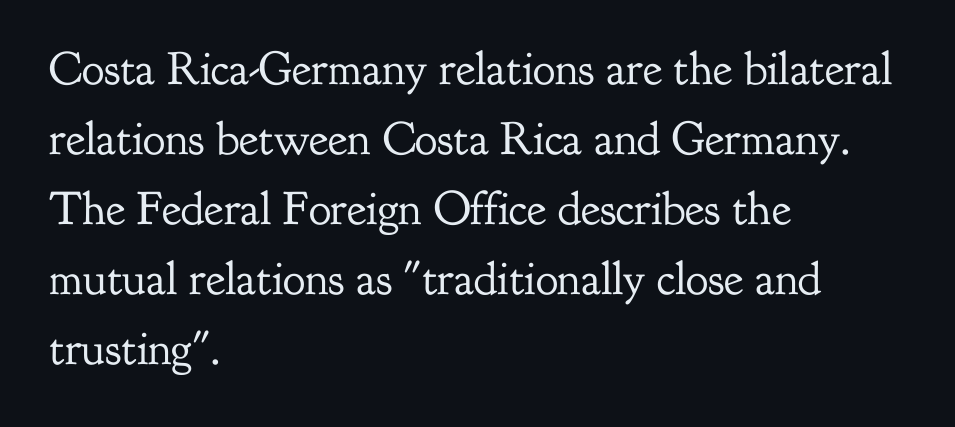
The image shows 47 px regular-weight serif type, upright; set left-aligned, normal line spacing (1.49x), normal letter spacing, not underlined; low stroke contrast and a small x-height.
